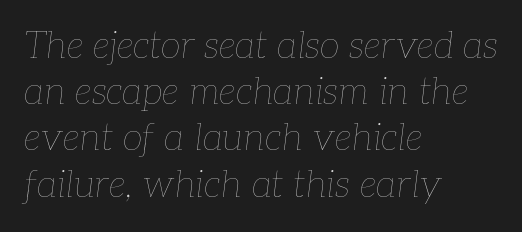
Q: Is the text bold? A: No.
Q: Is the text italic (slanted)? A: Yes, it leans right by about 7 degrees.
Q: Is the text underlined? A: No.
Q: How is the paragraph aligned? A: Left-aligned.
Q: Is the spacing between letters normal or unusually wide? A: Normal.
Q: Is the spacing between lines tight, normal or loose? A: Normal.
Q: Width (condensed, normal, or wide)? A: Normal.
Q: Stroke contrast? A: Low.
Q: x-height? A: Medium.
Q: Monospaced? A: No.
